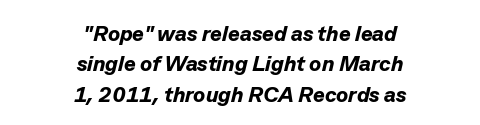
The image shows 22 px bold type, italic (leaning right); set centered, normal line spacing (1.38x), normal letter spacing, not underlined.
